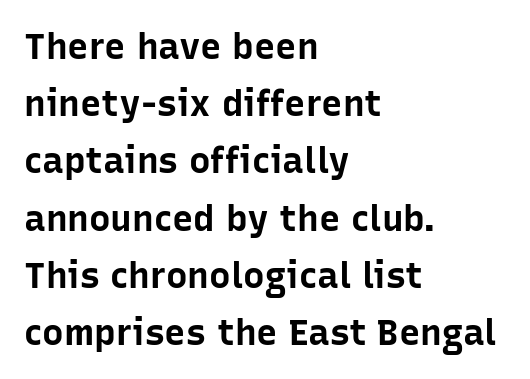
The image shows 36 px bold sans-serif type, upright; set left-aligned, normal line spacing (1.59x), normal letter spacing, not underlined; low stroke contrast and a medium x-height.
